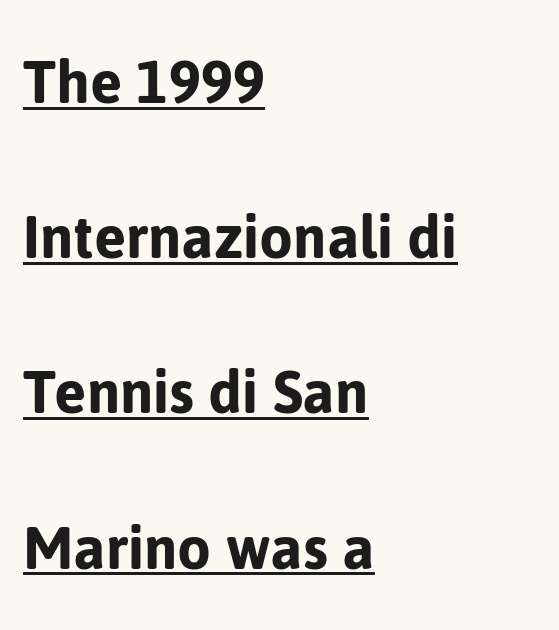
Q: Is the text italic (slanted)? A: No, it is upright.
Q: Is the typeface a serif or a sans-serif typeface? A: Sans-serif.
Q: Is the text underlined? A: Yes.
Q: How is the paragraph aligned? A: Left-aligned.
Q: Is the spacing between letters normal or unusually wide? A: Normal.
Q: Is the spacing between lines tight, normal or loose? A: Loose.
Q: Width (condensed, normal, or wide)? A: Normal.
Q: Stroke contrast? A: Low.
Q: x-height? A: Medium.
Q: Monospaced? A: No.
